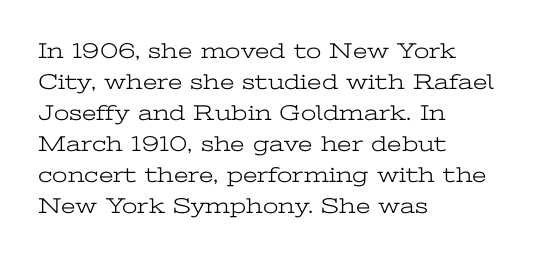
Q: Is the text bold? A: No.
Q: Is the text italic (slanted)? A: No, it is upright.
Q: Is the text underlined? A: No.
Q: How is the paragraph aligned? A: Left-aligned.
Q: Is the spacing between letters normal or unusually wide? A: Normal.
Q: Is the spacing between lines tight, normal or loose? A: Normal.
